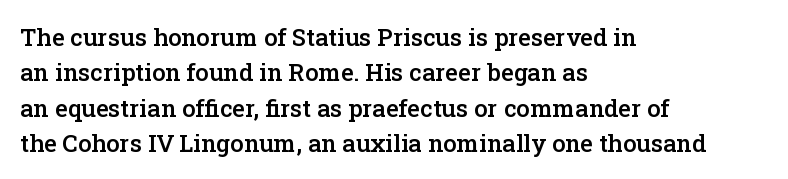
The image shows 24 px text type, upright; set left-aligned, normal line spacing (1.47x), normal letter spacing, not underlined.
